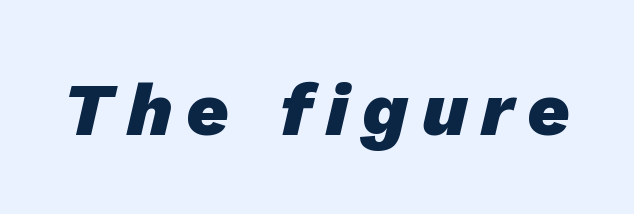
Heft: maximum for text — a bold. Any mark beneath the type? The region is blank. Looks like regular typesetting: each glyph gets only the width it needs. When letters slant like this, we call the style italic.
